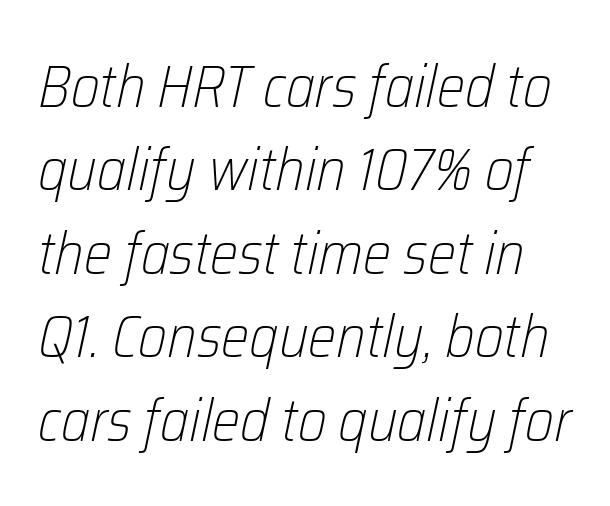
{"italic": "yes", "lean": "right", "slant_degrees": 12, "bold": "no", "weight": "light", "width": "condensed", "stroke_contrast": "low", "x_height": "medium", "monospaced": "no", "underline": "no", "line_spacing": "normal", "line_spacing_ratio": 1.39, "letter_spacing": "normal", "letter_spacing_em": 0.0, "glyph_px": 60}
